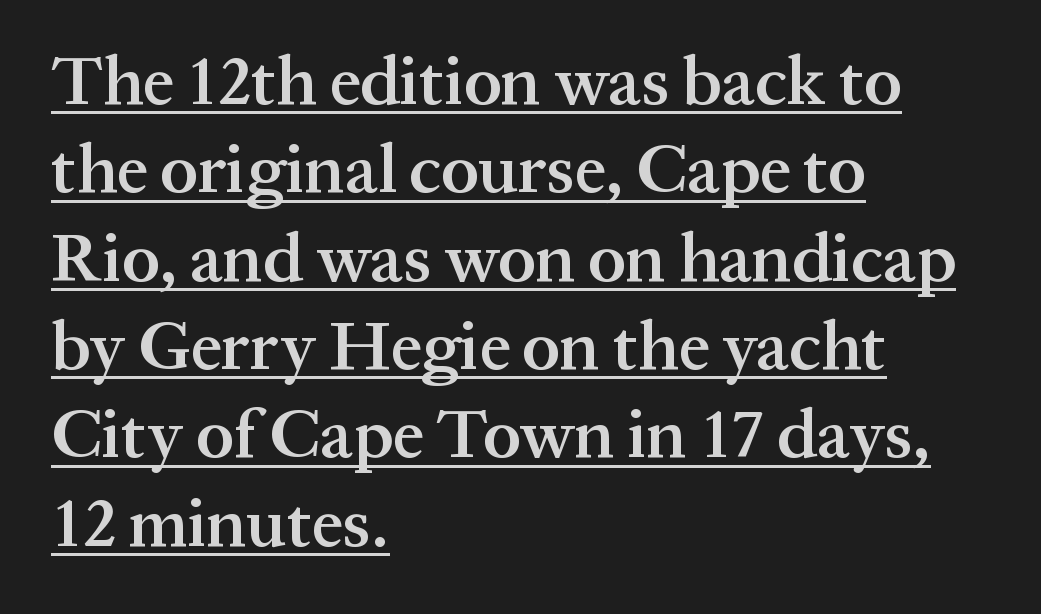
Glyph-to-glyph distance matches everyday printed text. The passage shown is underscored from start to finish. You could not count columns in this text — the font is proportionally spaced. Is this a sans? No — the strokes have serifs. The rendering anchors every line to the left-hand side. The leading is moderate, giving the passage an even texture.
